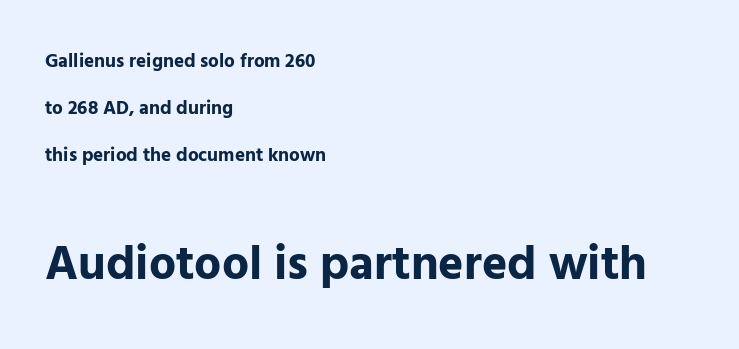
The image shows 48 px bold sans-serif type, upright; set left-aligned, loose line spacing (2.48x), normal letter spacing, not underlined; the second (bottom) block is 2.53x larger; low stroke contrast and a medium x-height.
